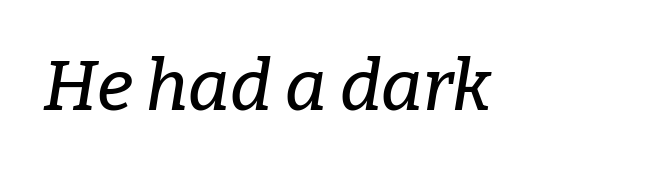
Each letter keeps its own natural width here, so spacing adapts to shape. Typographically, this falls in the serif category. Decoration check: the copy has no underline. There's an unmistakable incline to the writing here. The horizontal fit of the characters is conventional and even.
